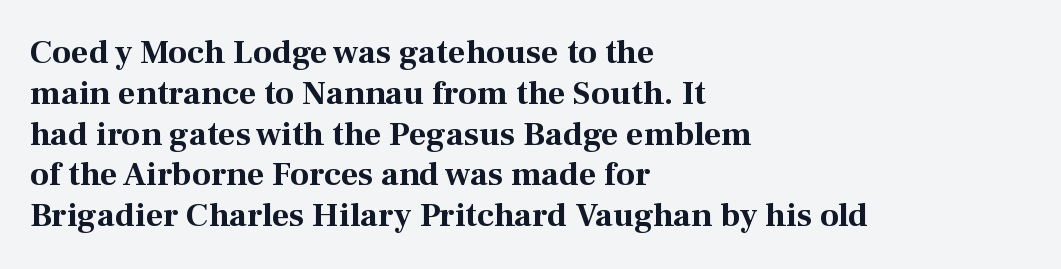
Is this a fixed-width face? No — the glyphs have proportional, varying widths. The lettering stays uniformly vertical, giving the passage a roman look. This rendering employs a face with finishing strokes, i.e., a serif. The area under the type is left untouched.
